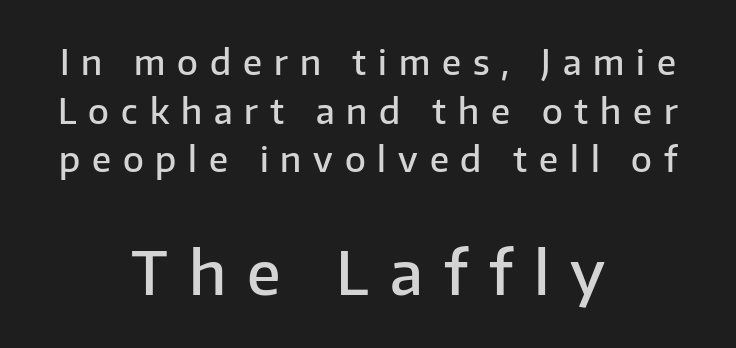
Q: Is the text bold? A: Semi-bold.
Q: Is the text italic (slanted)? A: No, it is upright.
Q: Is the typeface a serif or a sans-serif typeface? A: Sans-serif.
Q: Is the text underlined? A: No.
Q: How is the paragraph aligned? A: Centered.
Q: Is the spacing between letters normal or unusually wide? A: Unusually wide.
Q: Is the spacing between lines tight, normal or loose? A: Normal.
Q: Which block of text is set in a larger size, the first (top) or the second (bottom)? A: The second (bottom) one.
Q: Width (condensed, normal, or wide)? A: Normal.
Q: Stroke contrast? A: Low.
Q: x-height? A: Medium.
Q: Monospaced? A: No.
